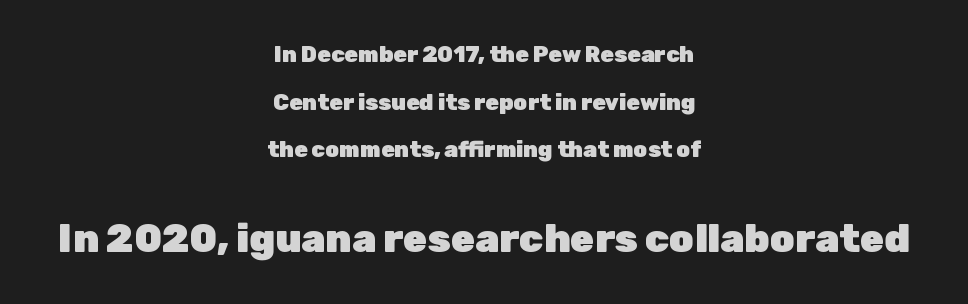
Q: Is the text bold? A: Yes.
Q: Is the text italic (slanted)? A: No, it is upright.
Q: Is the typeface a serif or a sans-serif typeface? A: Sans-serif.
Q: Is the text underlined? A: No.
Q: How is the paragraph aligned? A: Centered.
Q: Is the spacing between letters normal or unusually wide? A: Normal.
Q: Is the spacing between lines tight, normal or loose? A: Loose.
Q: Which block of text is set in a larger size, the first (top) or the second (bottom)? A: The second (bottom) one.
Q: Width (condensed, normal, or wide)? A: Normal.
Q: Stroke contrast? A: Low.
Q: x-height? A: Medium.
Q: Monospaced? A: No.
